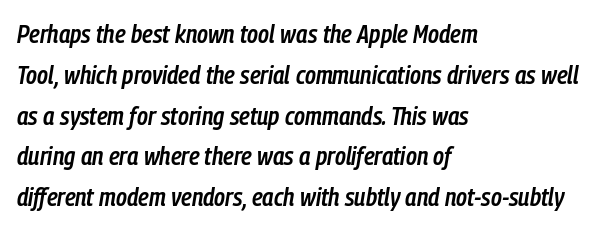
The image shows 26 px text type, italic (leaning right); set left-aligned, normal line spacing (1.57x), normal letter spacing, not underlined.
